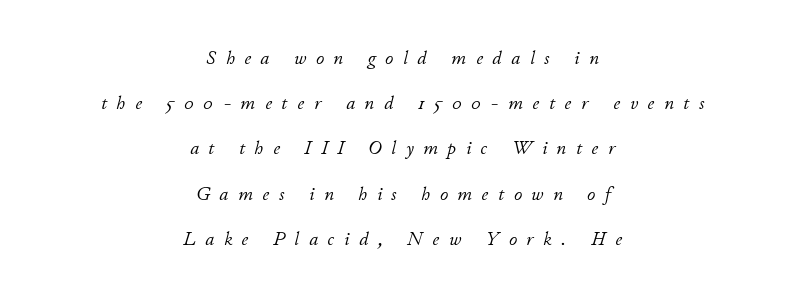
{"italic": "yes", "lean": "right", "slant_degrees": 11, "bold": "no", "underline": "no", "align": "center", "line_spacing": "loose", "line_spacing_ratio": 2.26, "letter_spacing": "wide", "letter_spacing_em": 0.48, "glyph_px": 20}
